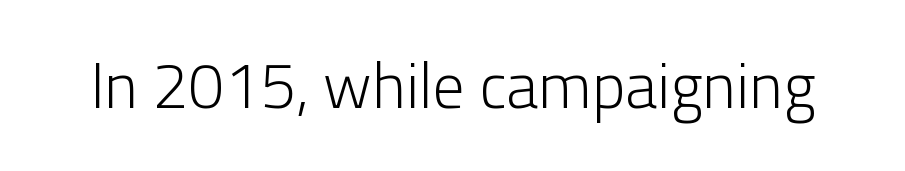
Underlining? Definitely not there. This sample has the flowing, uneven cadence of proportional lettering. Every character sits straight up, as roman type does. The cut favours lightness, reaching ordinary text weight at its darkest.
